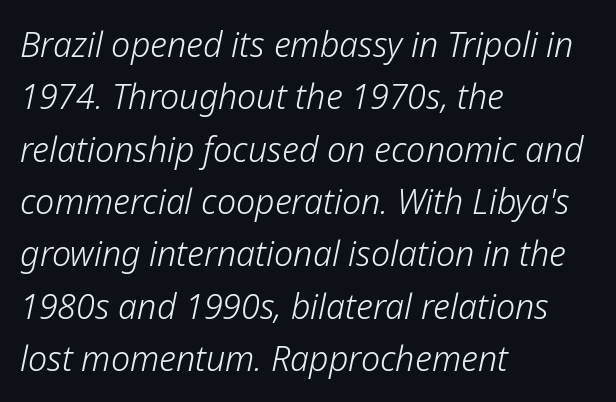
The image shows 34 px light type, italic (leaning right); set left-aligned, normal line spacing (1.54x), normal letter spacing, not underlined; low stroke contrast and a medium x-height.
